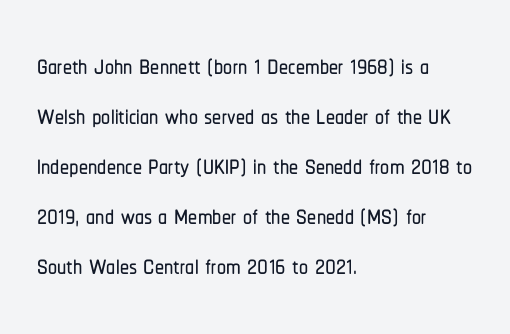
{"serif": "no", "italic": "no", "width": "condensed", "stroke_contrast": "low", "x_height": "medium", "monospaced": "no", "underline": "no", "align": "left", "line_spacing": "normal", "line_spacing_ratio": 1.39, "letter_spacing": "normal", "letter_spacing_em": 0.0, "glyph_px": 36}
